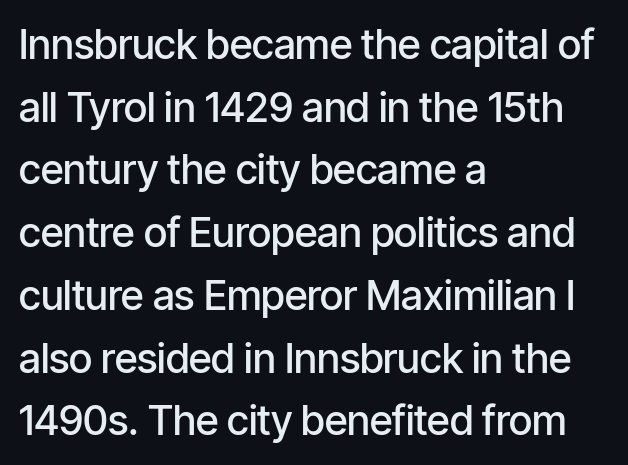
The image shows 41 px semibold, condensed sans-serif type, upright; set left-aligned, normal line spacing (1.53x), normal letter spacing, not underlined; low stroke contrast and a medium x-height.
